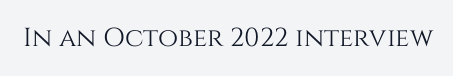
The image shows 26 px text type, upright; set normal letter spacing, not underlined.
